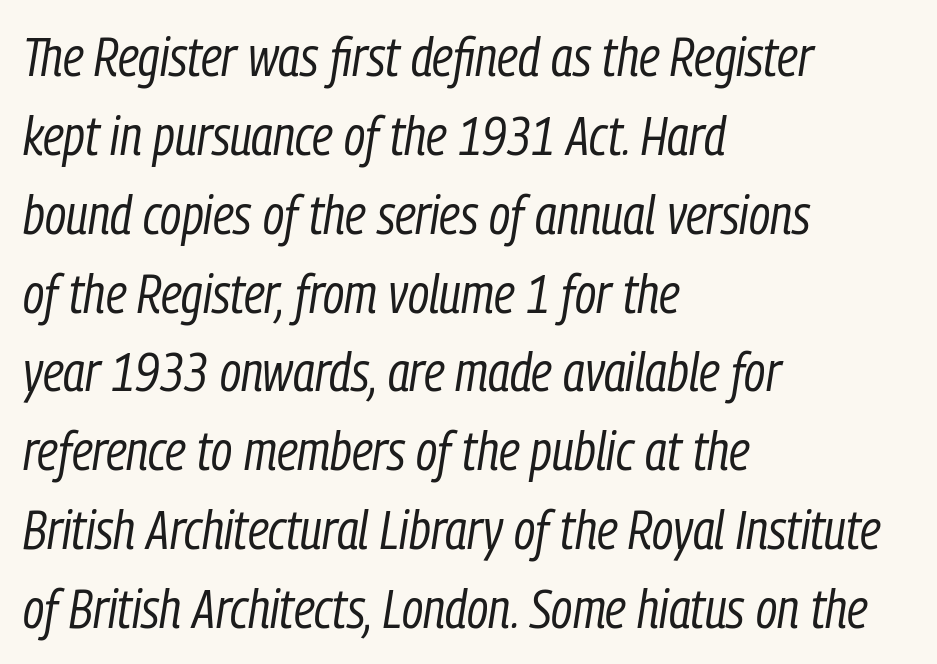
Character widths vary here, with narrow letters taking less room than wide ones. Successive baselines arrive at the customary interval. The letterforms sit shoulder to shoulder at normal distance. The lines are quadded left.
